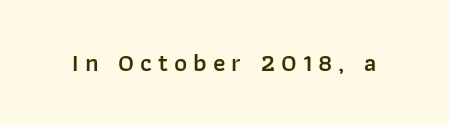
The image shows 25 px text type, upright; set unusually wide letter spacing (+0.24 em), not underlined.
